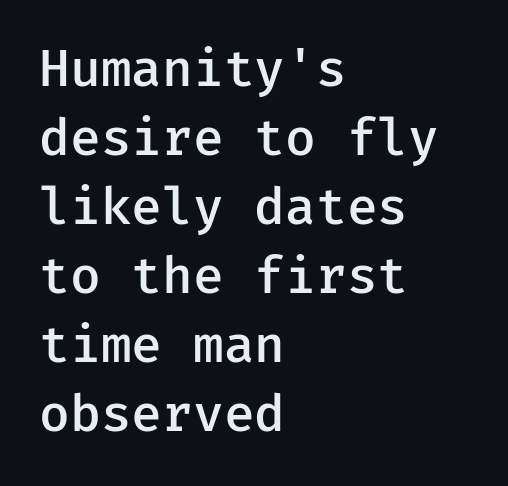
The image shows 50 px semibold sans-serif type, upright, monospaced; set left-aligned, normal line spacing (1.38x), normal letter spacing, not underlined; low stroke contrast and a medium x-height.
